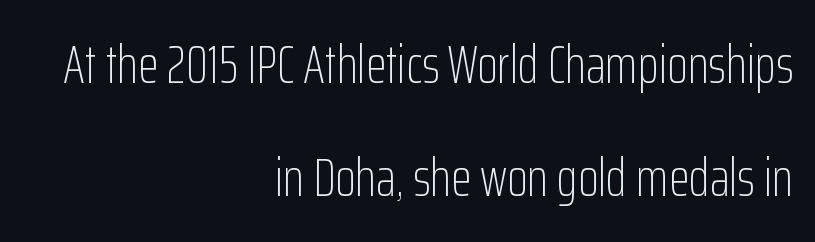
{"serif": "no", "italic": "no", "bold": "no", "weight": "light", "width": "condensed", "stroke_contrast": "low", "x_height": "medium", "monospaced": "no", "underline": "no", "align": "right", "line_spacing": "loose", "line_spacing_ratio": 2.13, "letter_spacing": "normal", "letter_spacing_em": 0.0, "glyph_px": 53}
